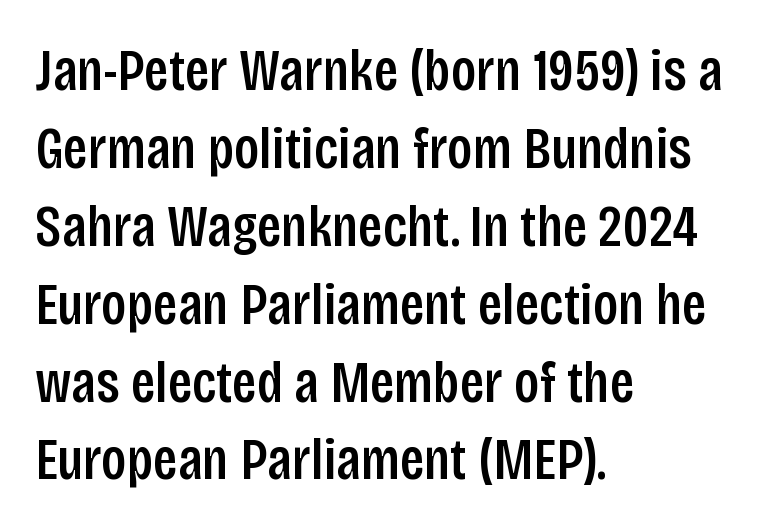
{"serif": "no", "italic": "no", "width": "condensed", "stroke_contrast": "low", "x_height": "large", "monospaced": "no", "underline": "no", "align": "left", "line_spacing": "normal", "line_spacing_ratio": 1.32, "letter_spacing": "normal", "letter_spacing_em": 0.0, "glyph_px": 59}
